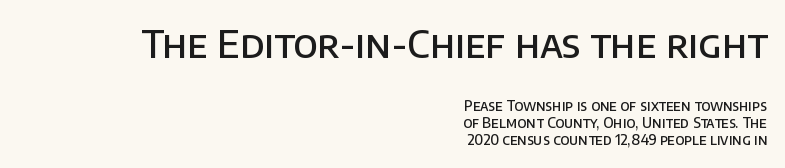
Q: Is the text bold? A: Semi-bold.
Q: Is the text italic (slanted)? A: No, it is upright.
Q: Is the typeface a serif or a sans-serif typeface? A: Sans-serif.
Q: Is the text underlined? A: No.
Q: How is the paragraph aligned? A: Right-aligned.
Q: Is the spacing between letters normal or unusually wide? A: Normal.
Q: Which block of text is set in a larger size, the first (top) or the second (bottom)? A: The first (top) one.
Q: Width (condensed, normal, or wide)? A: Normal.
Q: Stroke contrast? A: Low.
Q: x-height? A: Large.
Q: Monospaced? A: No.
